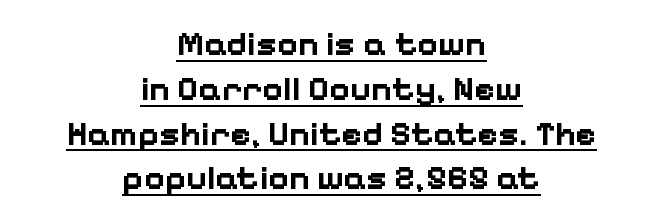
Q: Is the text bold? A: Yes.
Q: Is the text italic (slanted)? A: No, it is upright.
Q: Is the typeface a serif or a sans-serif typeface? A: Sans-serif.
Q: Is the text underlined? A: Yes.
Q: How is the paragraph aligned? A: Centered.
Q: Is the spacing between letters normal or unusually wide? A: Normal.
Q: Is the spacing between lines tight, normal or loose? A: Normal.
Q: Width (condensed, normal, or wide)? A: Normal.
Q: Stroke contrast? A: Low.
Q: x-height? A: Medium.
Q: Monospaced? A: No.
